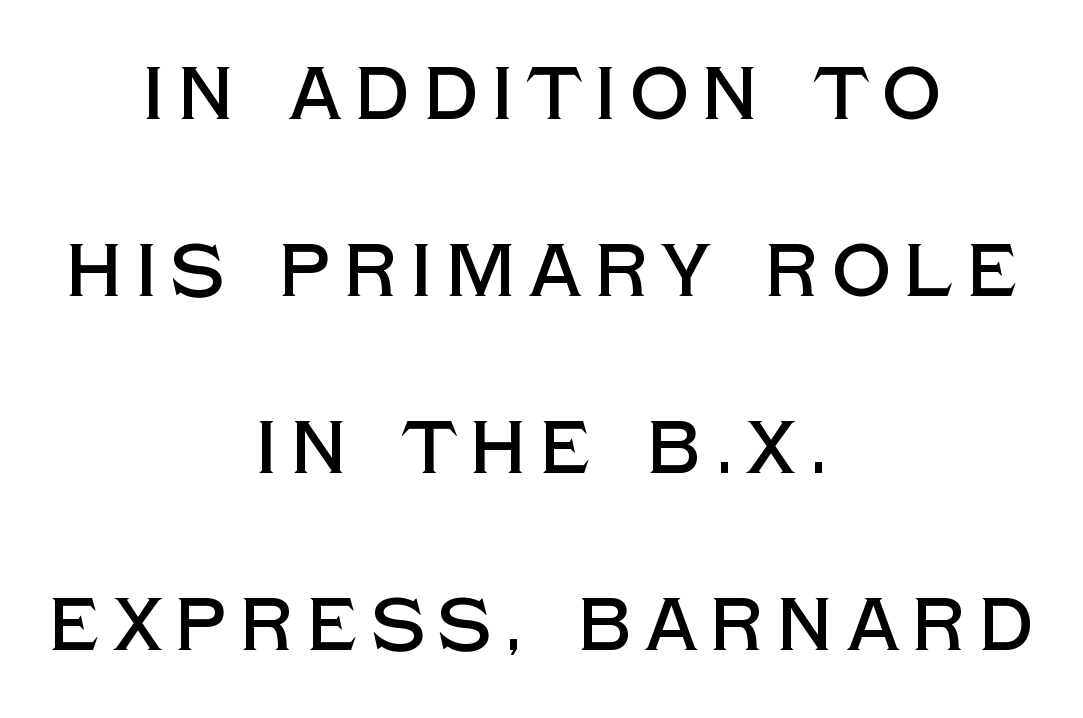
{"serif": "no", "italic": "no", "width": "normal", "x_height": "large", "monospaced": "no", "underline": "no", "align": "center", "line_spacing": "loose", "line_spacing_ratio": 2.36, "glyph_px": 75}
